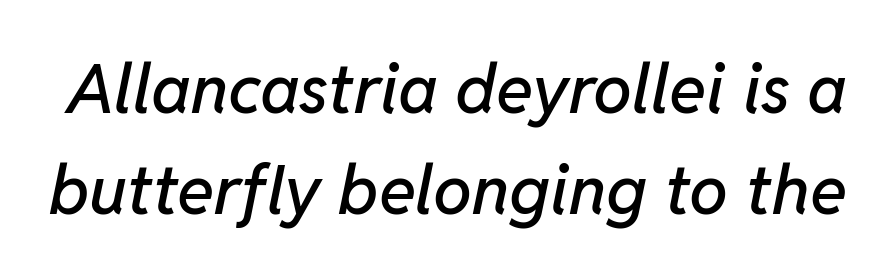
A typesetter would call this proportional, since set widths differ per character. Quick note: italic. This rendering features lettering with no underline. Leading: standard. In terms of letterspacing, this is plain default setting.
